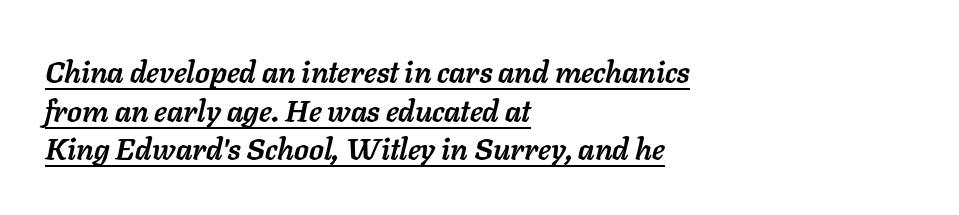
Q: Is the text bold? A: Yes.
Q: Is the text italic (slanted)? A: Yes, it leans right by about 11 degrees.
Q: Is the text underlined? A: Yes.
Q: How is the paragraph aligned? A: Left-aligned.
Q: Is the spacing between letters normal or unusually wide? A: Normal.
Q: Is the spacing between lines tight, normal or loose? A: Normal.
Q: Width (condensed, normal, or wide)? A: Normal.
Q: Stroke contrast? A: Low.
Q: x-height? A: Medium.
Q: Monospaced? A: No.
